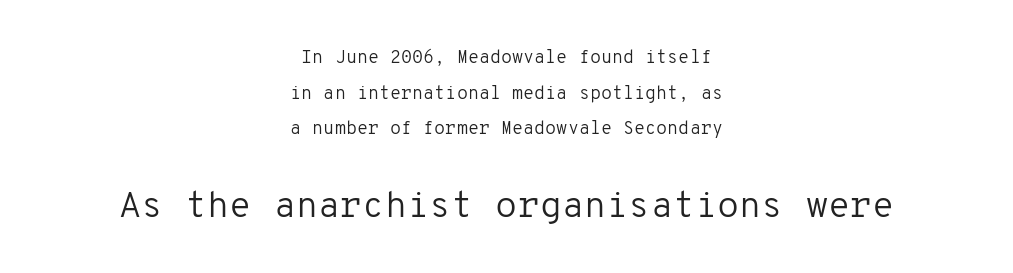
The image shows 36 px regular-weight sans-serif type, upright, monospaced; set centered, loose line spacing (1.98x), normal letter spacing, not underlined; the second (bottom) block is 2.0x larger; low stroke contrast and a medium x-height.
